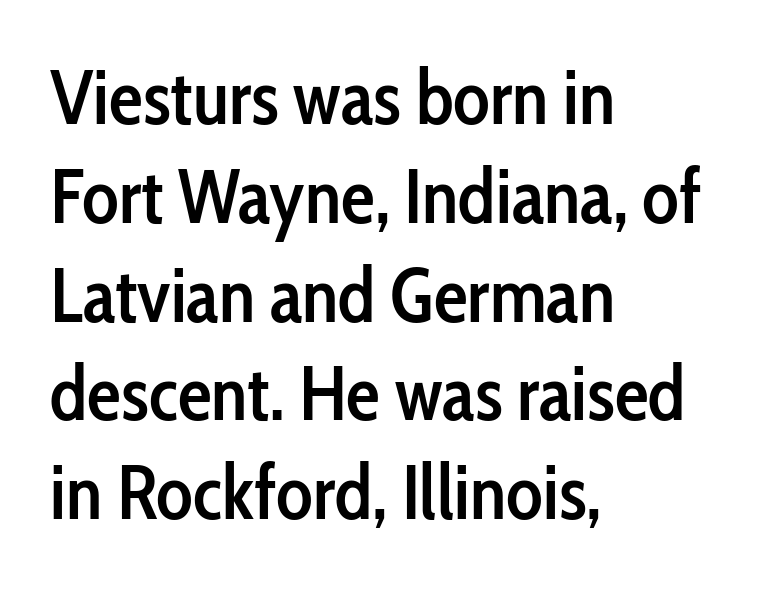
{"serif": "no", "italic": "no", "bold": "semi", "weight": "semibold", "width": "condensed", "stroke_contrast": "low", "x_height": "medium", "monospaced": "no", "underline": "no", "align": "left", "line_spacing": "normal", "line_spacing_ratio": 1.3, "letter_spacing": "normal", "letter_spacing_em": 0.0, "glyph_px": 76}
